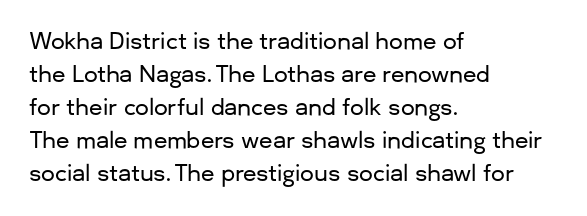
A clean baseline with only descenders dipping below it. Standard letterfit; no display-style spreading of the glyphs. Notice how descenders clear the ascenders below comfortably — that's standard leading. It's the straight-up-and-down kind of type. Does the copy run flush right? No — it runs flush left.
